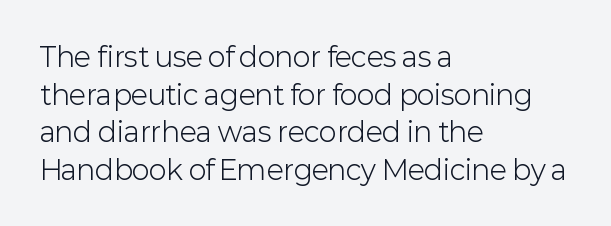
Notice how the stems are strictly vertical — no italics here. A bare baseline throughout the passage. Inter-character spacing is left at the font's built-in metrics. Vertical spacing — default. The ragged edge is on the right, which tells us the setting is flush left. The font sits on the lighter half of the weight spectrum, regular included.
